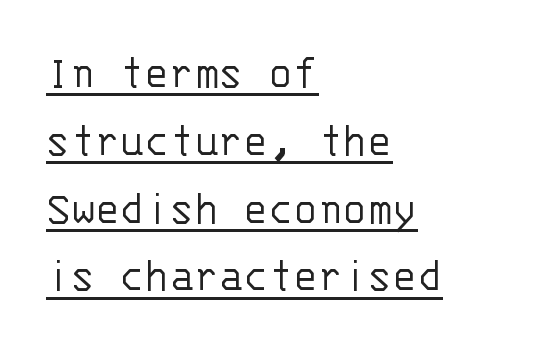
The image shows 51 px light sans-serif type, upright, monospaced; set left-aligned, normal line spacing (1.33x), normal letter spacing, underlined; low stroke contrast and a large x-height.
